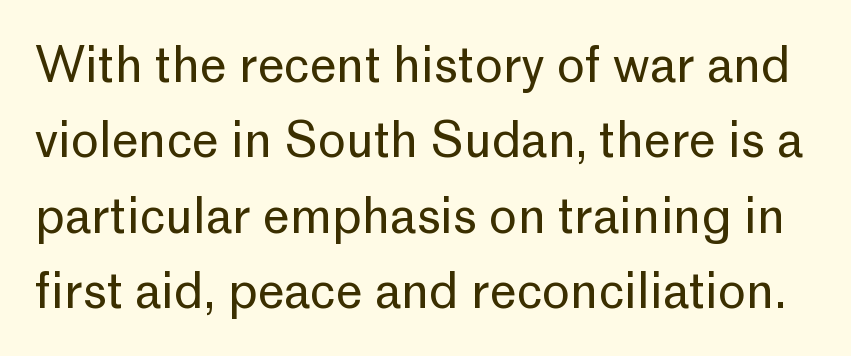
Q: Is the text bold? A: No.
Q: Is the text italic (slanted)? A: No, it is upright.
Q: Is the typeface a serif or a sans-serif typeface? A: Sans-serif.
Q: Is the text underlined? A: No.
Q: Is the spacing between letters normal or unusually wide? A: Normal.
Q: Is the spacing between lines tight, normal or loose? A: Normal.
Q: Width (condensed, normal, or wide)? A: Normal.
Q: Stroke contrast? A: Low.
Q: x-height? A: Medium.
Q: Monospaced? A: No.
